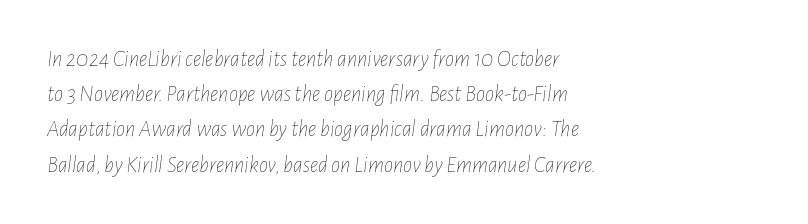
The image shows 23 px text type, italic (leaning right); set left-aligned, normal line spacing (1.53x), normal letter spacing, not underlined.
